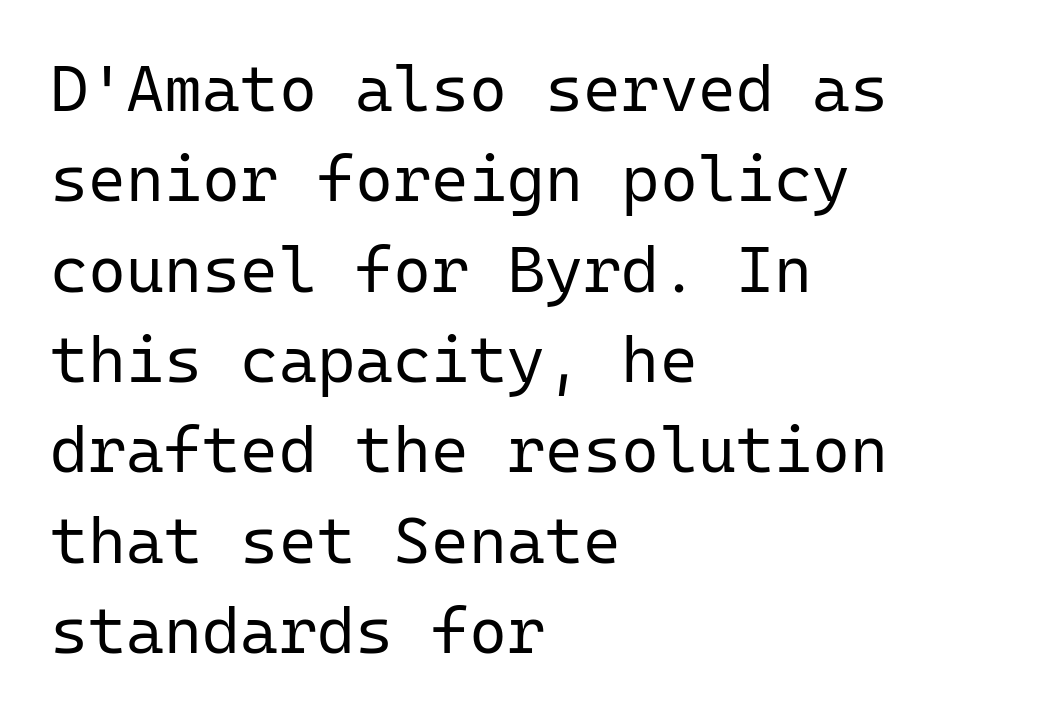
The image shows 65 px regular-weight sans-serif type, upright, monospaced; set left-aligned, normal line spacing (1.39x), normal letter spacing, not underlined; low stroke contrast and a medium x-height.
